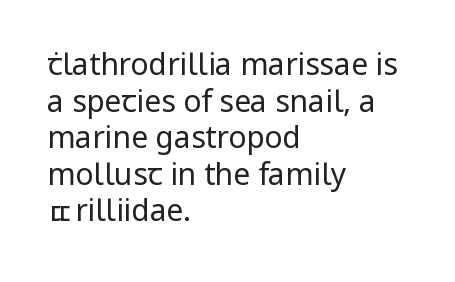
The image shows 30 px regular-weight sans-serif type, upright; set left-aligned, line spacing 1.22x, normal letter spacing, not underlined; low stroke contrast and a medium x-height.
